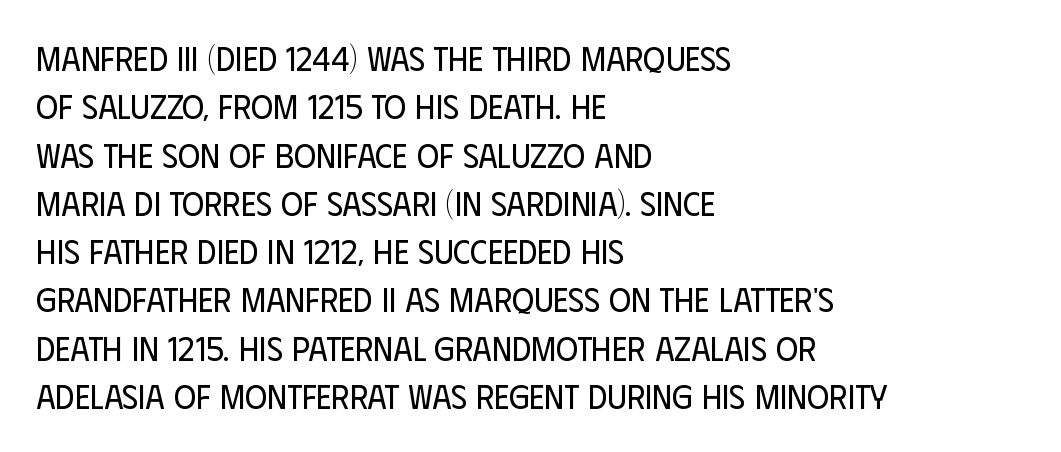
Q: Is the text bold? A: No.
Q: Is the text italic (slanted)? A: No, it is upright.
Q: Is the typeface a serif or a sans-serif typeface? A: Sans-serif.
Q: Is the text underlined? A: No.
Q: How is the paragraph aligned? A: Left-aligned.
Q: Is the spacing between letters normal or unusually wide? A: Normal.
Q: Is the spacing between lines tight, normal or loose? A: Normal.
Q: Width (condensed, normal, or wide)? A: Condensed.
Q: Stroke contrast? A: Low.
Q: x-height? A: Large.
Q: Monospaced? A: No.
